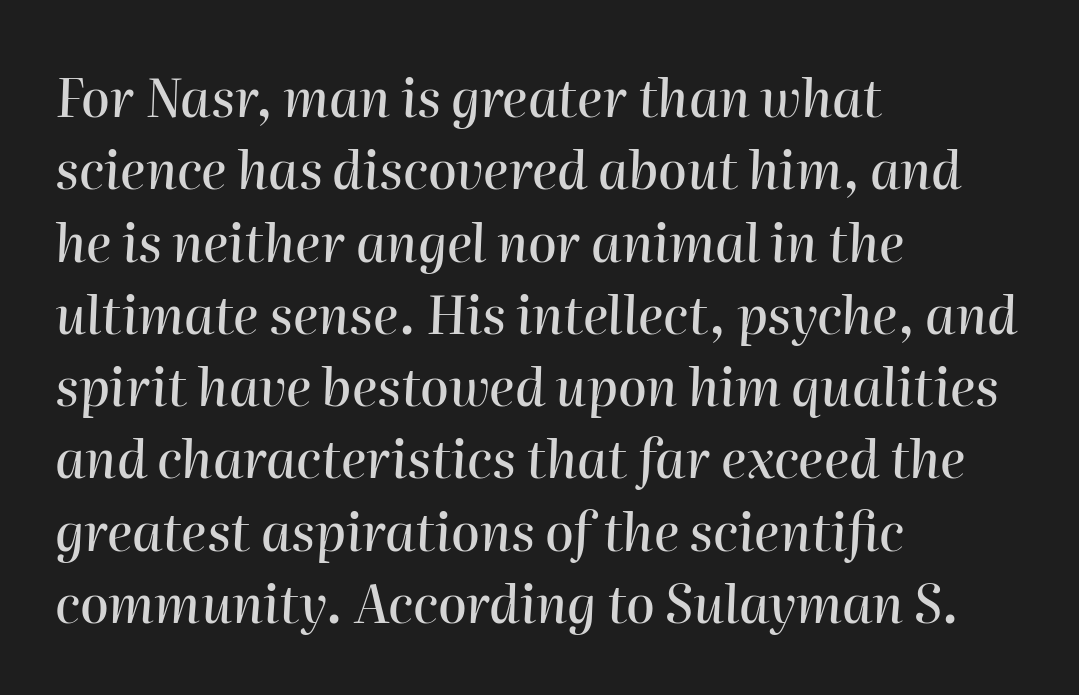
Q: Is the text italic (slanted)? A: Yes, it leans right by about 2 degrees.
Q: Is the text underlined? A: No.
Q: How is the paragraph aligned? A: Left-aligned.
Q: Is the spacing between letters normal or unusually wide? A: Normal.
Q: Is the spacing between lines tight, normal or loose? A: Normal.
Q: Width (condensed, normal, or wide)? A: Normal.
Q: Stroke contrast? A: High.
Q: x-height? A: Medium.
Q: Monospaced? A: No.
